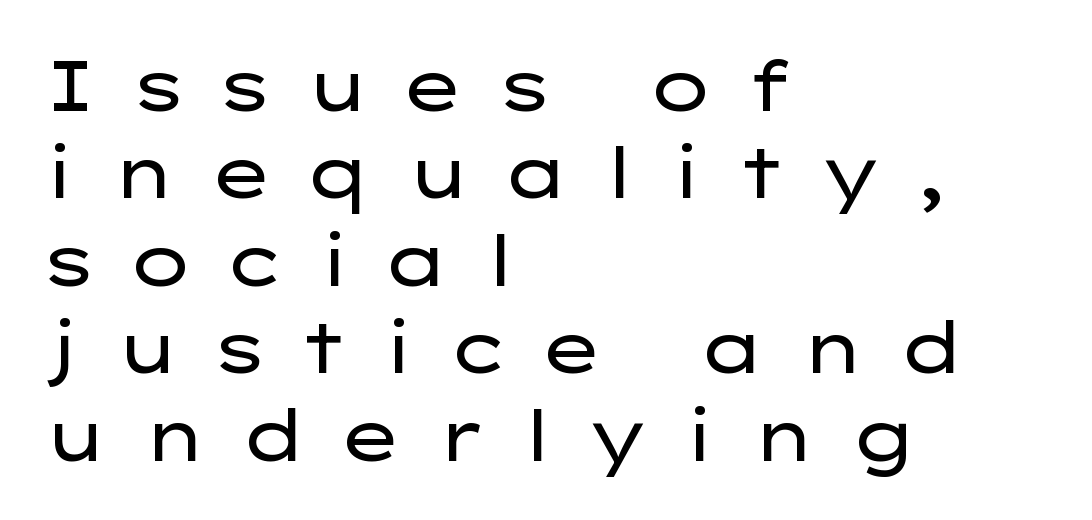
Q: Is the text bold? A: No.
Q: Is the text italic (slanted)? A: No, it is upright.
Q: Is the typeface a serif or a sans-serif typeface? A: Sans-serif.
Q: Is the text underlined? A: No.
Q: How is the paragraph aligned? A: Left-aligned.
Q: Is the spacing between letters normal or unusually wide? A: Unusually wide.
Q: Is the spacing between lines tight, normal or loose? A: Normal.
Q: Width (condensed, normal, or wide)? A: Wide.
Q: Stroke contrast? A: Low.
Q: x-height? A: Medium.
Q: Monospaced? A: No.
